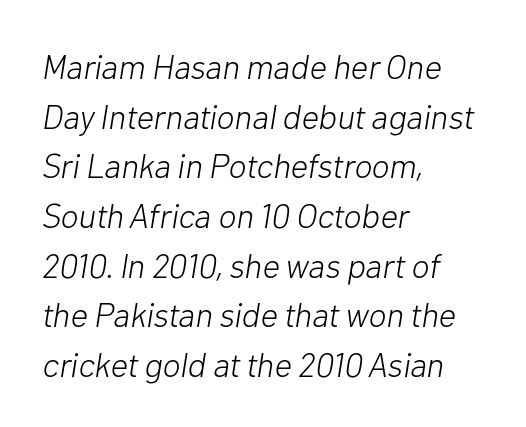
Q: Is the text bold? A: No.
Q: Is the text italic (slanted)? A: Yes, it leans right by about 10 degrees.
Q: Is the text underlined? A: No.
Q: How is the paragraph aligned? A: Left-aligned.
Q: Is the spacing between letters normal or unusually wide? A: Normal.
Q: Is the spacing between lines tight, normal or loose? A: Normal.
Q: Width (condensed, normal, or wide)? A: Normal.
Q: Stroke contrast? A: Low.
Q: x-height? A: Medium.
Q: Monospaced? A: No.
